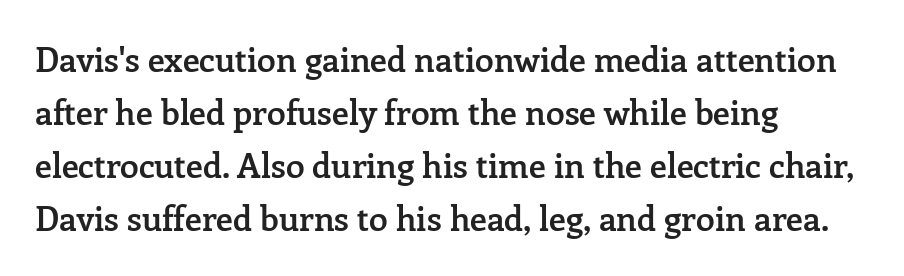
The image shows 34 px semibold serif type, upright; set left-aligned, normal line spacing (1.56x), normal letter spacing, not underlined; low stroke contrast and a medium x-height.
